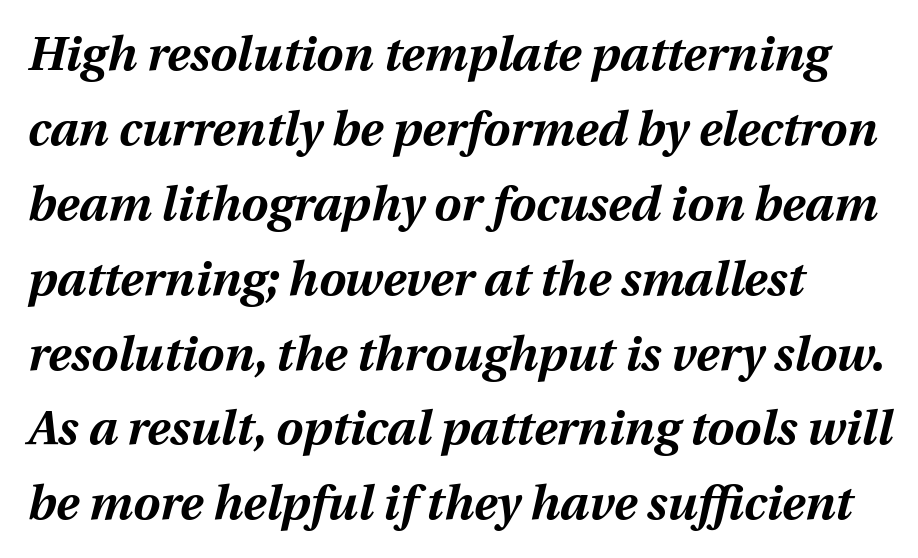
This is oblique type, the kind used for emphasis or titles. A typesetter would call this proportional, since set widths differ per character. Is the type bold? Yes — the strokes are clearly thick and heavy. The passage shown stacks its lines at a standard gap. The letters sit at their default tracking, neither squeezed nor spread.
